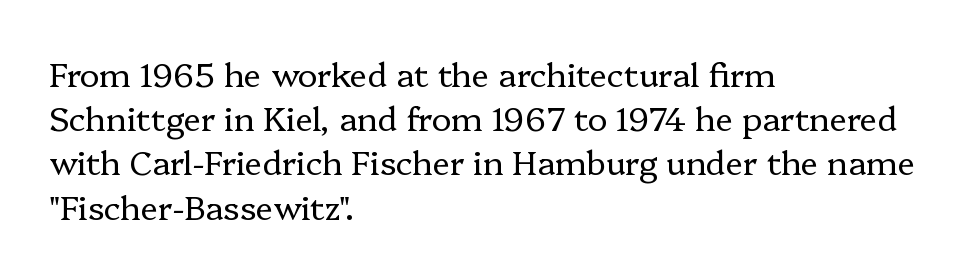
A roman cut, with each character standing at attention. Counters stay open thanks to moderate or lighter strokes. Caption: multi-line text, flush left, ragged right. Whoever set this chose a conventional vertical rhythm.
